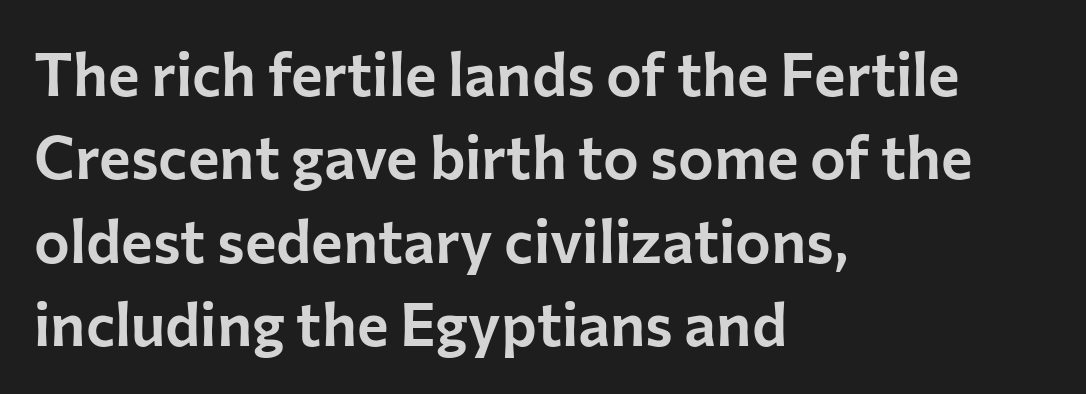
The image shows 60 px sans-serif type, upright; set left-aligned, normal line spacing (1.39x), normal letter spacing, not underlined; low stroke contrast and a medium x-height.
